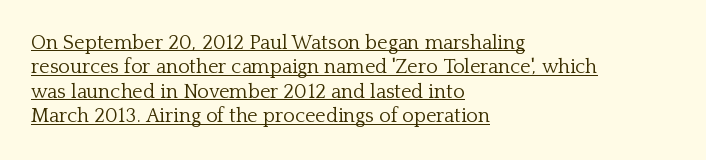
Students, note that the glyphs here touch the page at normal intervals. The setting favours the left margin, as ordinary paragraphs usually do. The characters are drawn with everyday or finer stroke widths. The rendering uses the underline text-decoration. Rendered with straight, roman letterforms.
